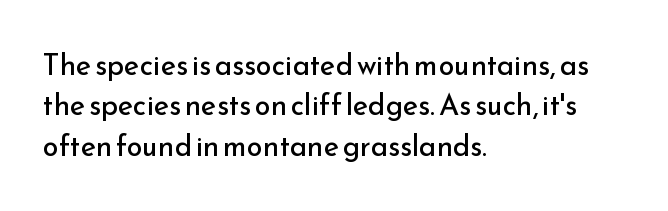
Beneath every word, the page is bare. The letters advance in unequal steps, a hallmark of proportional type. Rows of type keep a routine distance in the vertical direction. The passage is arranged the way most books set body copy — flush left. Stem width sits at or under what a default text font uses. Quick note: not italic, upright.
